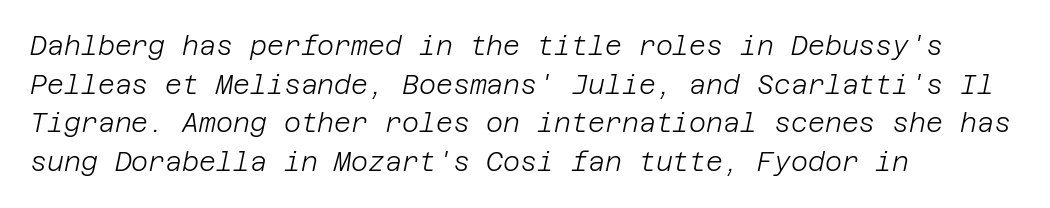
The image shows 26 px text type, italic (leaning right); set left-aligned, normal line spacing (1.49x), normal letter spacing, not underlined.
